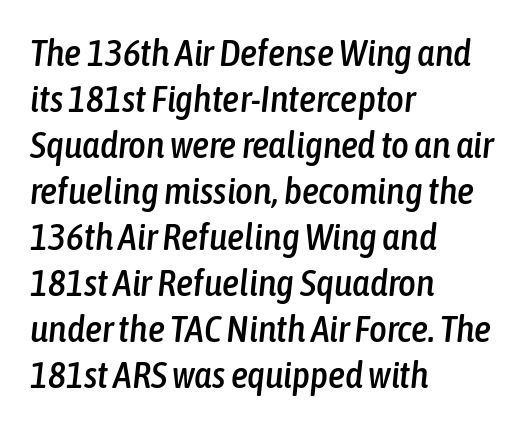
Q: Is the text italic (slanted)? A: Yes, it leans right by about 6 degrees.
Q: Is the text underlined? A: No.
Q: How is the paragraph aligned? A: Left-aligned.
Q: Is the spacing between letters normal or unusually wide? A: Normal.
Q: Width (condensed, normal, or wide)? A: Condensed.
Q: Stroke contrast? A: Low.
Q: x-height? A: Medium.
Q: Monospaced? A: No.
